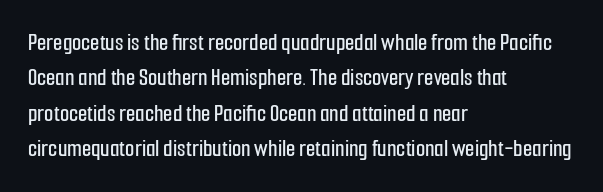
The image shows 24 px text type, upright; set left-aligned, normal line spacing (1.47x), normal letter spacing, not underlined.
